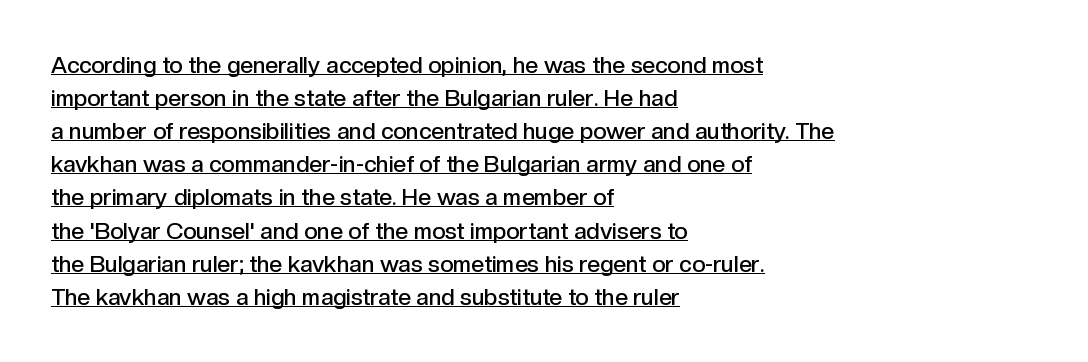
The string is rendered with underlining switched on. Heft: intermediate — a semibold. The letters stand straight up with perfectly vertical stems. These lines keep a tight, regular rhythm from letter to letter.
